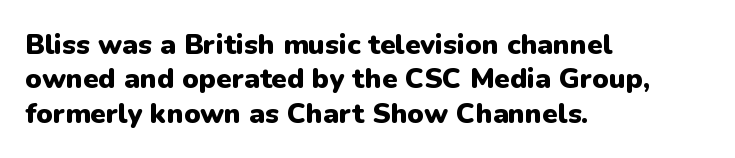
Q: Is the text bold? A: Yes.
Q: Is the text italic (slanted)? A: No, it is upright.
Q: Is the typeface a serif or a sans-serif typeface? A: Sans-serif.
Q: Is the text underlined? A: No.
Q: How is the paragraph aligned? A: Left-aligned.
Q: Is the spacing between letters normal or unusually wide? A: Normal.
Q: Width (condensed, normal, or wide)? A: Normal.
Q: Stroke contrast? A: Low.
Q: x-height? A: Medium.
Q: Monospaced? A: No.
